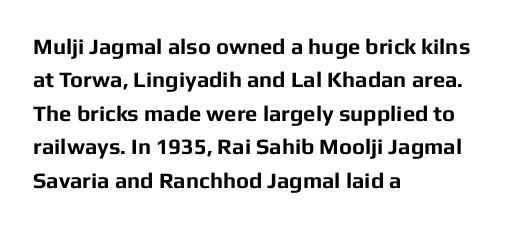
Q: Is the text bold? A: Yes.
Q: Is the text italic (slanted)? A: No, it is upright.
Q: Is the text underlined? A: No.
Q: How is the paragraph aligned? A: Left-aligned.
Q: Is the spacing between letters normal or unusually wide? A: Normal.
Q: Is the spacing between lines tight, normal or loose? A: Normal.
